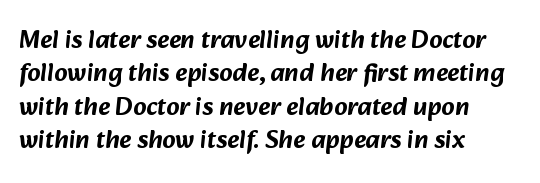
{"underline": "no", "align": "left", "line_spacing": "normal", "line_spacing_ratio": 1.28, "letter_spacing": "normal", "letter_spacing_em": 0.0, "glyph_px": 26}
